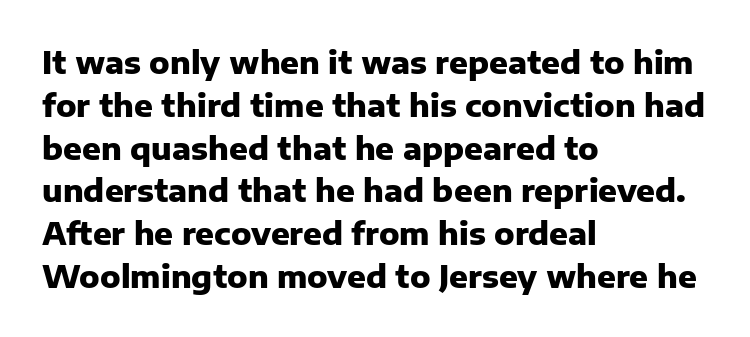
Designer's note — italics off, roman on. Here the designer chose a conventional face with non-uniform glyph widths. Stroke thickness is high; the sample reads as a true bold. Every row of glyphs begins at an identical x-position on the left. The specimen omits any rule beneath the text block's lines.
